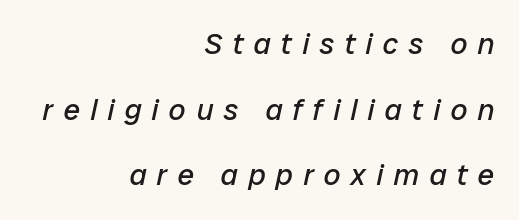
Q: Is the text bold? A: No.
Q: Is the text italic (slanted)? A: Yes, it leans right by about 12 degrees.
Q: Is the text underlined? A: No.
Q: How is the paragraph aligned? A: Right-aligned.
Q: Is the spacing between letters normal or unusually wide? A: Unusually wide.
Q: Is the spacing between lines tight, normal or loose? A: Loose.
Q: Width (condensed, normal, or wide)? A: Normal.
Q: Stroke contrast? A: Low.
Q: x-height? A: Medium.
Q: Monospaced? A: No.
